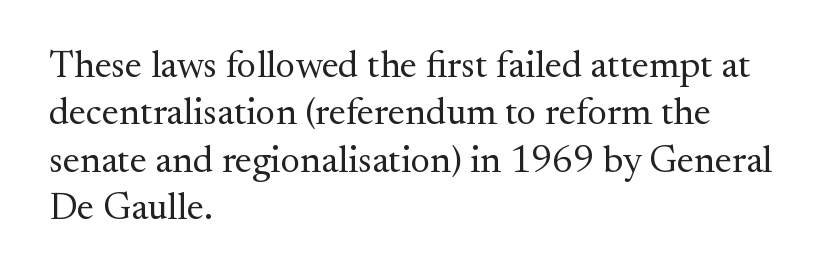
The image shows 38 px regular-weight serif type, upright; set left-aligned, normal line spacing (1.25x), normal letter spacing, not underlined; medium stroke contrast and a small x-height.
